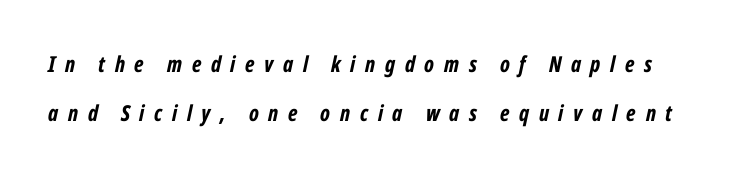
Q: Is the text bold? A: Yes.
Q: Is the text italic (slanted)? A: Yes, it leans right by about 12 degrees.
Q: Is the text underlined? A: No.
Q: Is the spacing between letters normal or unusually wide? A: Unusually wide.
Q: Is the spacing between lines tight, normal or loose? A: Loose.
